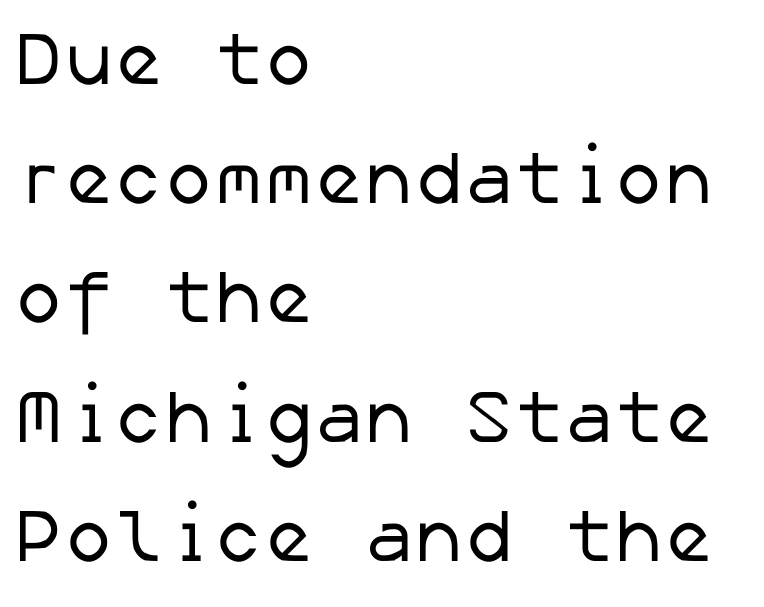
The image shows 75 px regular-weight sans-serif type; set left-aligned, normal line spacing (1.59x), normal letter spacing, not underlined; low stroke contrast and a medium x-height.
